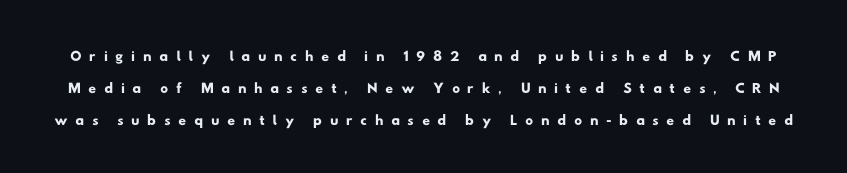
The image shows 22 px text type; set normal line spacing (1.45x), unusually wide letter spacing (+0.34 em), not underlined.
